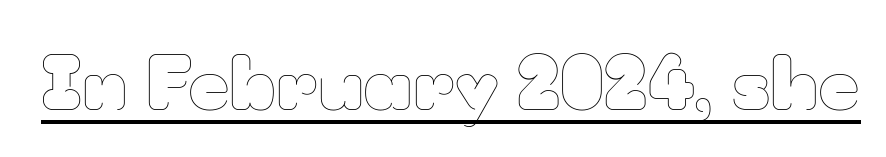
You could not count columns in this text — the font is proportionally spaced. Style check: upright. Is there an underline? Yes — a line sits under the letters. The rendering keeps characters at their native spacing.
